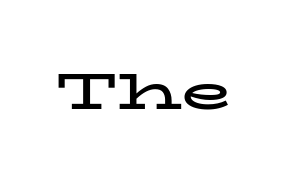
{"serif": "yes", "italic": "no", "bold": "yes", "weight": "bold", "width": "wide", "stroke_contrast": "low", "x_height": "medium", "monospaced": "no", "underline": "no", "letter_spacing": "normal", "letter_spacing_em": 0.0, "glyph_px": 52}
